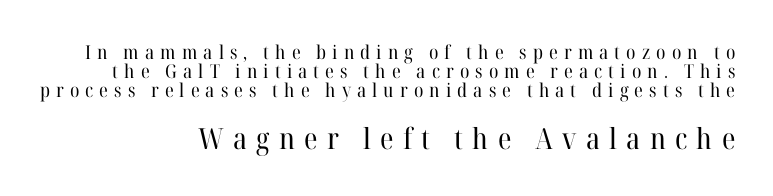
The image shows 29 px regular-weight serif type, upright; set right-aligned, tight line spacing (0.99x), unusually wide letter spacing (+0.32 em), not underlined; the second (bottom) block is 1.53x larger; high stroke contrast and a medium x-height.
